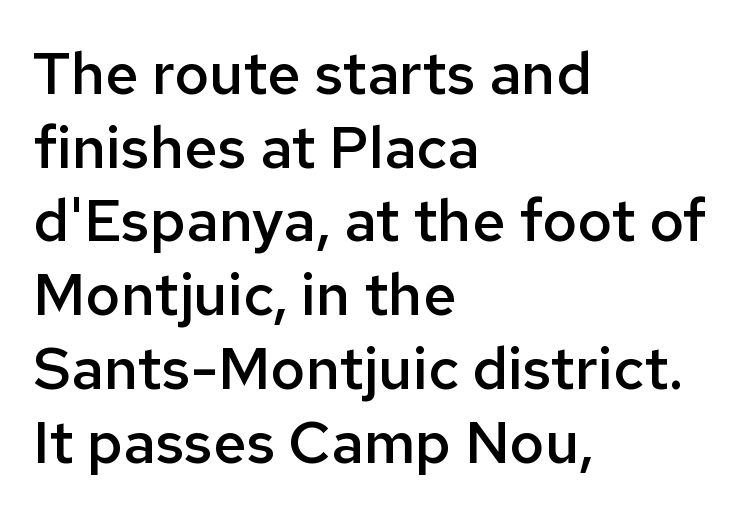
{"serif": "no", "italic": "no", "bold": "semi", "weight": "semibold", "width": "normal", "stroke_contrast": "low", "x_height": "medium", "monospaced": "no", "underline": "no", "align": "left", "line_spacing": "normal", "line_spacing_ratio": 1.25, "letter_spacing": "normal", "letter_spacing_em": 0.0, "glyph_px": 59}
